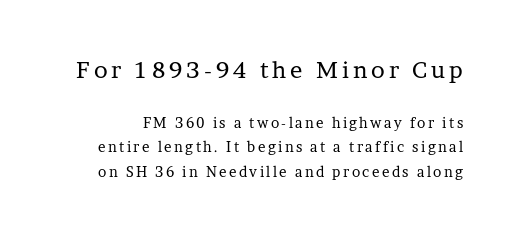
{"italic": "no", "bold": "no", "underline": "no", "line_spacing_ratio": 1.75, "larger_block": "first", "size_ratio": 1.64, "glyph_px": 23}
